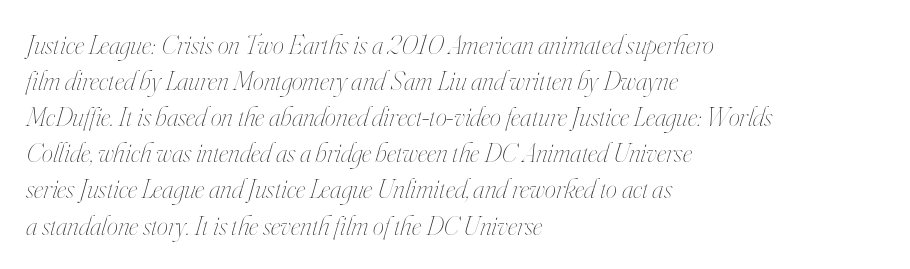
{"italic": "yes", "lean": "right", "slant_degrees": 16, "bold": "no", "weight": "thin", "width": "condensed", "stroke_contrast": "high", "x_height": "small", "monospaced": "no", "underline": "no", "align": "left", "line_spacing": "normal", "line_spacing_ratio": 1.29, "letter_spacing": "normal", "letter_spacing_em": 0.0, "glyph_px": 28}
